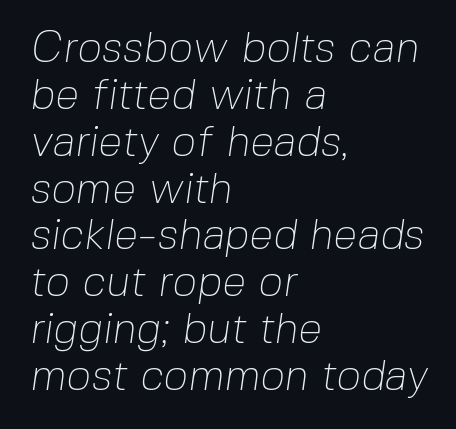
Character widths vary here, with narrow letters taking less room than wide ones. The specimen omits any rule beneath the text block's lines. Classification — sans serif. Whoever set this chose condensed vertical rhythm over breathing room.
